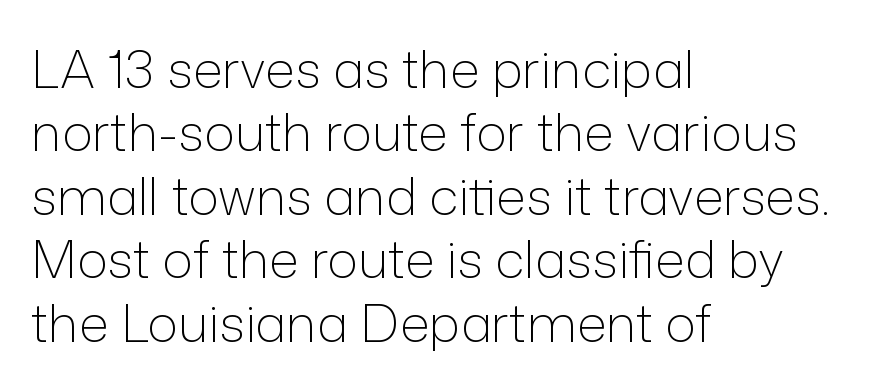
The image shows 52 px light sans-serif type, upright; set left-aligned, line spacing 1.22x, normal letter spacing, not underlined; low stroke contrast and a medium x-height.
